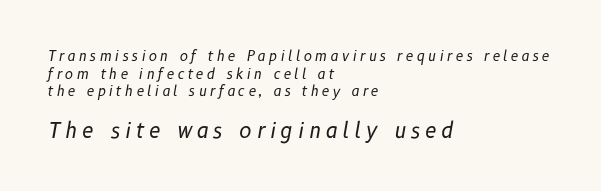
The image shows 21 px text type, italic (leaning right); set left-aligned, normal line spacing (1.26x), unusually wide letter spacing (+0.22 em), not underlined; the second (bottom) block is 1.5x larger.
